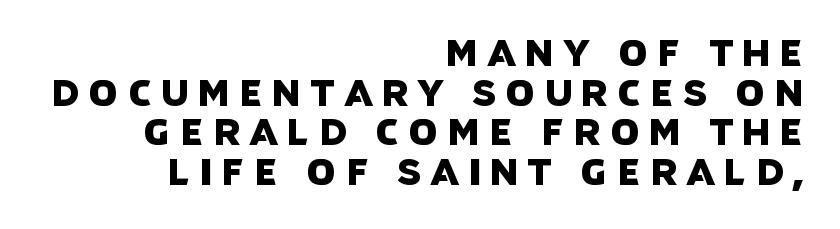
The image shows 37 px sans-serif type; set right-aligned, tight line spacing (1.07x), unusually wide letter spacing (+0.24 em), not underlined; low stroke contrast and a large x-height.
